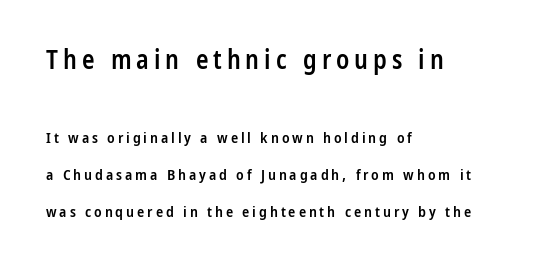
Q: Is the text bold? A: Semi-bold.
Q: Is the text italic (slanted)? A: No, it is upright.
Q: Is the text underlined? A: No.
Q: How is the paragraph aligned? A: Left-aligned.
Q: Is the spacing between lines tight, normal or loose? A: Loose.
Q: Which block of text is set in a larger size, the first (top) or the second (bottom)? A: The first (top) one.
